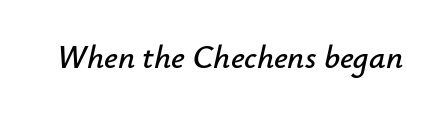
{"italic": "yes", "lean": "right", "slant_degrees": 12, "width": "normal", "stroke_contrast": "low", "x_height": "small", "monospaced": "no", "underline": "no", "letter_spacing": "normal", "letter_spacing_em": 0.0, "glyph_px": 33}
